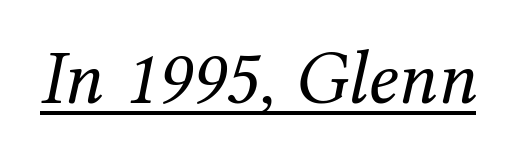
The image shows 77 px regular-weight serif type, italic (leaning right); set normal letter spacing, underlined; medium stroke contrast and a medium x-height.
